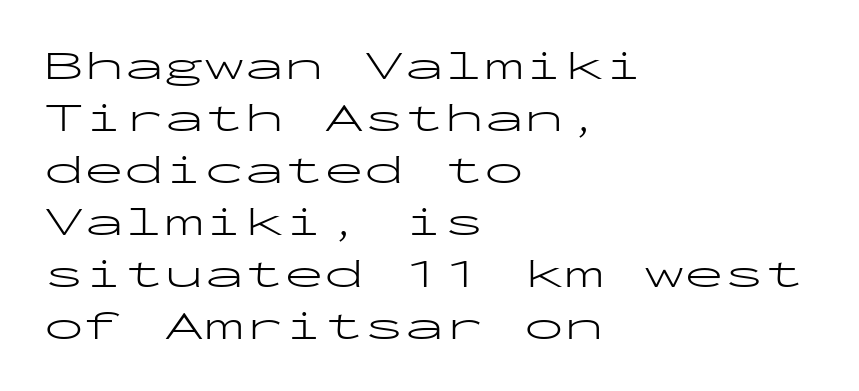
Students, observe: this is what conventionally led text looks like. This is roman type, the default non-slanted kind. Nobody drew a line under any word here. No heavy texture on the line: the type isn't bold. The tracking reads as untouched default to a designer's eye.
